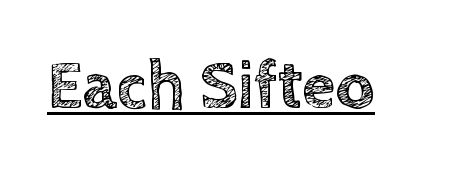
Q: Is the text italic (slanted)? A: No, it is upright.
Q: Is the text underlined? A: Yes.
Q: Is the spacing between letters normal or unusually wide? A: Normal.
Q: Width (condensed, normal, or wide)? A: Normal.
Q: x-height? A: Large.
Q: Monospaced? A: No.
